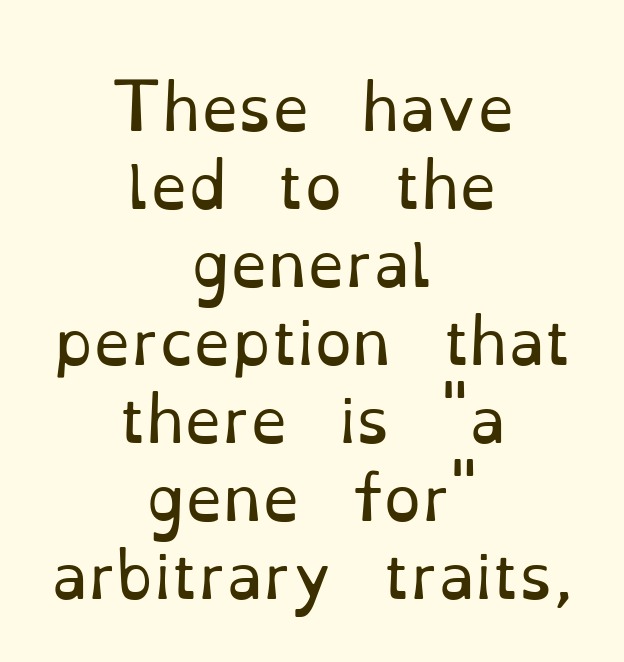
The line-height multiplier appears to be the usual default. Glance below the letters and you will spot only blank space. Heft: none added — not bold. You could not count columns in this text — the font is proportionally spaced. The glyphs in this specimen are seriffed.
